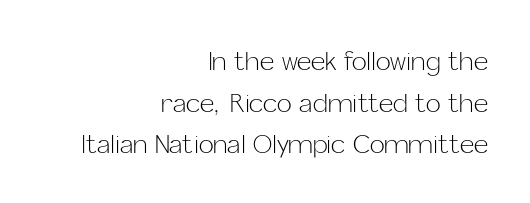
Q: Is the text bold? A: No.
Q: Is the text italic (slanted)? A: No, it is upright.
Q: Is the text underlined? A: No.
Q: How is the paragraph aligned? A: Right-aligned.
Q: Is the spacing between letters normal or unusually wide? A: Normal.
Q: Is the spacing between lines tight, normal or loose? A: Normal.
